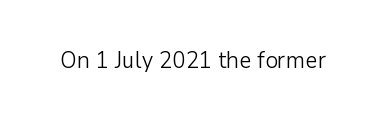
{"italic": "no", "bold": "no", "underline": "no", "letter_spacing": "normal", "letter_spacing_em": 0.0, "glyph_px": 24}
